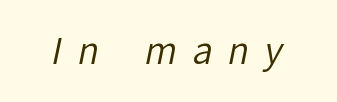
Q: Is the text bold? A: No.
Q: Is the typeface a serif or a sans-serif typeface? A: Sans-serif.
Q: Is the text underlined? A: No.
Q: Is the spacing between letters normal or unusually wide? A: Unusually wide.
Q: Width (condensed, normal, or wide)? A: Normal.
Q: Stroke contrast? A: Low.
Q: x-height? A: Medium.
Q: Monospaced? A: No.
